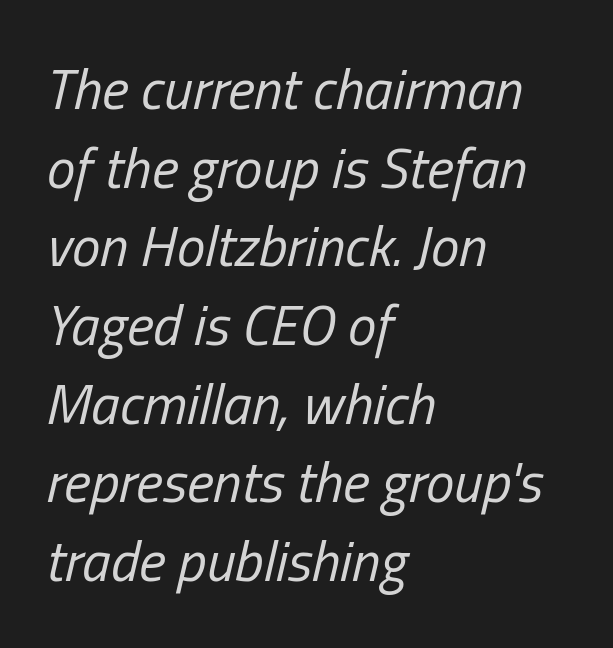
The image shows 57 px regular-weight, condensed type, italic (leaning right); set left-aligned, normal line spacing (1.38x), normal letter spacing, not underlined; low stroke contrast and a medium x-height.
